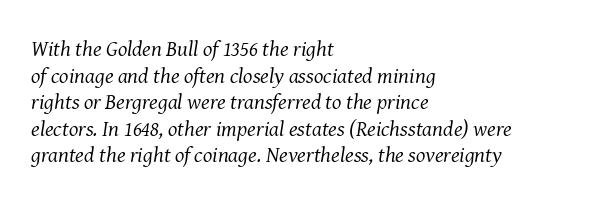
Slanted lettering throughout. Bold? No — there's no thickening of the strokes. The rendering anchors every line to the left-hand side. Beneath every word, the page is bare. Nobody touched the tracking dial on this one.
